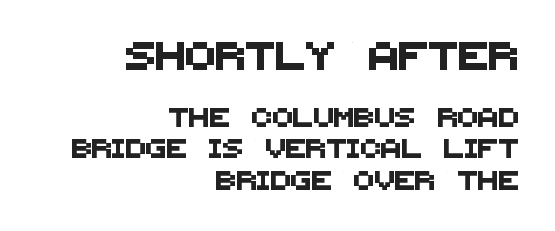
The text block is weighted toward the right margin, trailing off unevenly leftward. A typesetter would call this zero additional tracking. Leading: standard. The words here are not underlined. Look at the glyph heights: the upper group is clearly the bigger setting.
